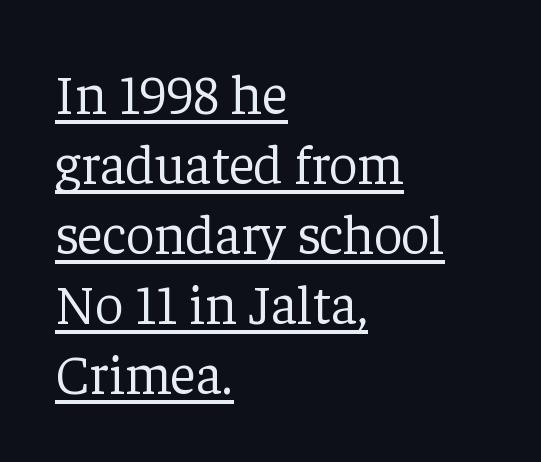
{"serif": "yes", "italic": "no", "bold": "no", "weight": "light", "width": "normal", "stroke_contrast": "low", "x_height": "medium", "monospaced": "no", "underline": "yes", "align": "left", "line_spacing": "normal", "line_spacing_ratio": 1.25, "letter_spacing": "normal", "letter_spacing_em": 0.0, "glyph_px": 56}
